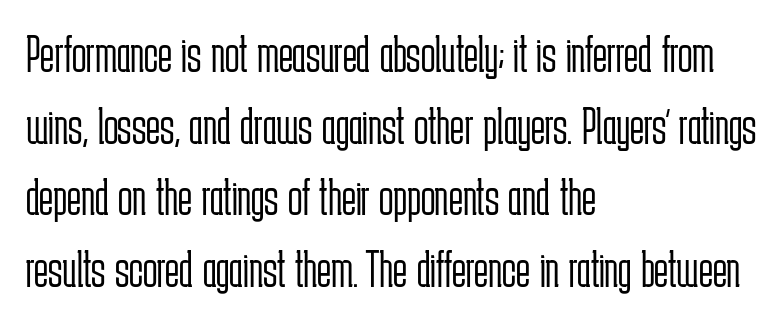
Q: Is the text bold? A: No.
Q: Is the text italic (slanted)? A: No, it is upright.
Q: Is the typeface a serif or a sans-serif typeface? A: Sans-serif.
Q: Is the text underlined? A: No.
Q: How is the paragraph aligned? A: Left-aligned.
Q: Is the spacing between letters normal or unusually wide? A: Normal.
Q: Is the spacing between lines tight, normal or loose? A: Normal.
Q: Width (condensed, normal, or wide)? A: Condensed.
Q: Stroke contrast? A: Low.
Q: x-height? A: Medium.
Q: Monospaced? A: No.
